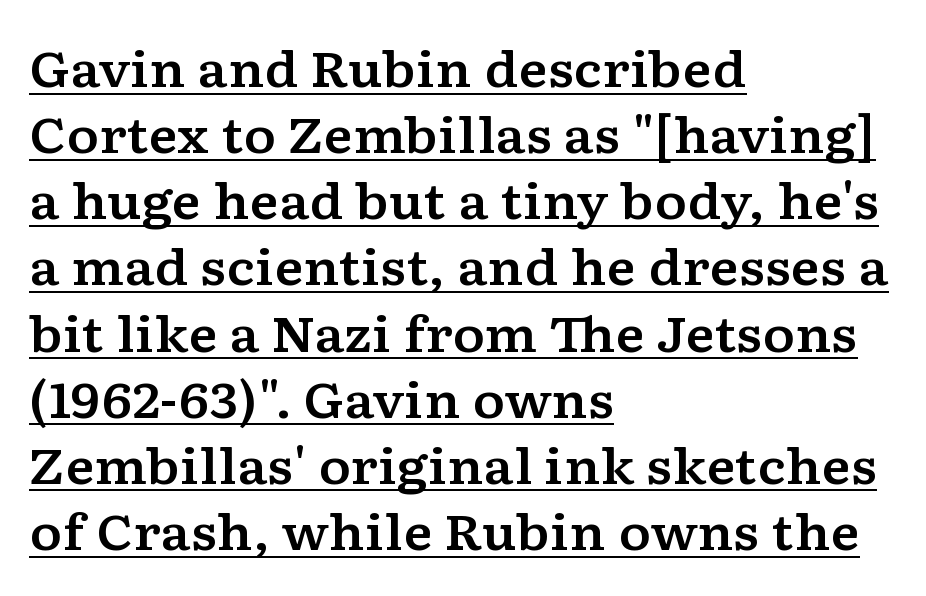
Q: Is the text italic (slanted)? A: No, it is upright.
Q: Is the typeface a serif or a sans-serif typeface? A: Serif.
Q: Is the text underlined? A: Yes.
Q: How is the paragraph aligned? A: Left-aligned.
Q: Is the spacing between letters normal or unusually wide? A: Normal.
Q: Is the spacing between lines tight, normal or loose? A: Normal.
Q: Width (condensed, normal, or wide)? A: Wide.
Q: Stroke contrast? A: Low.
Q: x-height? A: Medium.
Q: Monospaced? A: No.
